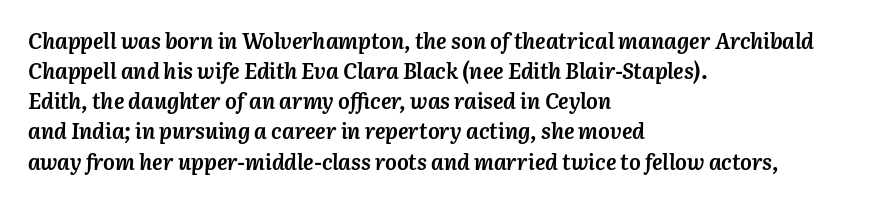
The image shows 22 px bold type, italic (leaning right); set left-aligned, normal line spacing (1.37x), normal letter spacing, not underlined.
